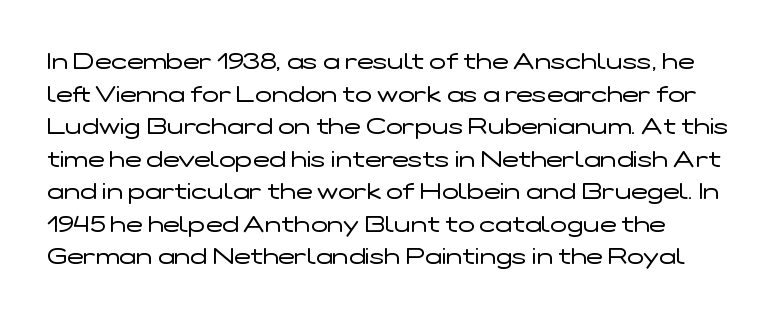
The image shows 22 px text type, upright; set normal line spacing (1.48x), normal letter spacing, not underlined.
